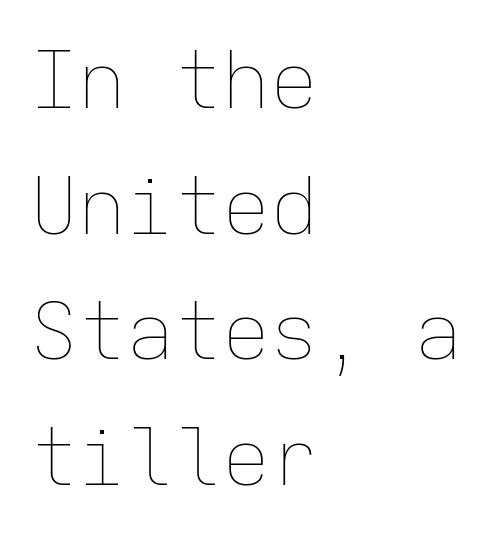
{"italic": "no", "bold": "no", "weight": "thin", "width": "normal", "stroke_contrast": "low", "x_height": "medium", "monospaced": "yes", "underline": "no", "align": "left", "line_spacing": "normal", "line_spacing_ratio": 1.57, "letter_spacing": "normal", "letter_spacing_em": 0.0, "glyph_px": 80}
